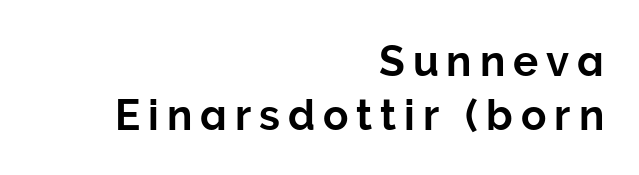
{"serif": "no", "italic": "no", "width": "normal", "stroke_contrast": "low", "x_height": "medium", "monospaced": "no", "underline": "no", "align": "right", "line_spacing": "normal", "line_spacing_ratio": 1.28, "glyph_px": 42}
